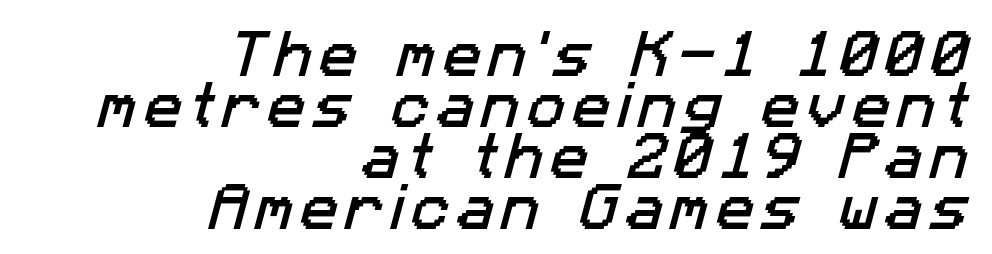
The image shows 51 px sans-serif type; set right-aligned, tight line spacing (1.0x), not underlined; low stroke contrast and a medium x-height.
